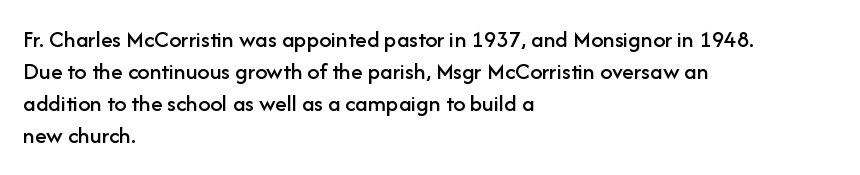
{"italic": "no", "underline": "no", "align": "left", "line_spacing": "normal", "line_spacing_ratio": 1.34, "letter_spacing": "normal", "letter_spacing_em": 0.0, "glyph_px": 24}
